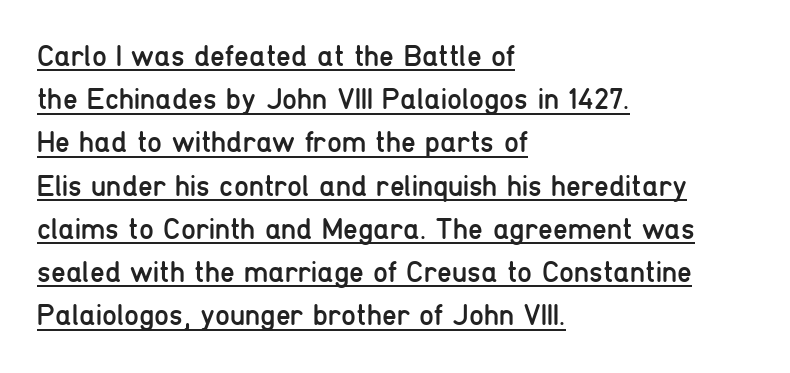
Q: Is the text bold? A: No.
Q: Is the text italic (slanted)? A: No, it is upright.
Q: Is the typeface a serif or a sans-serif typeface? A: Sans-serif.
Q: Is the text underlined? A: Yes.
Q: How is the paragraph aligned? A: Left-aligned.
Q: Is the spacing between letters normal or unusually wide? A: Normal.
Q: Is the spacing between lines tight, normal or loose? A: Normal.
Q: Width (condensed, normal, or wide)? A: Condensed.
Q: Stroke contrast? A: Low.
Q: x-height? A: Medium.
Q: Monospaced? A: No.
